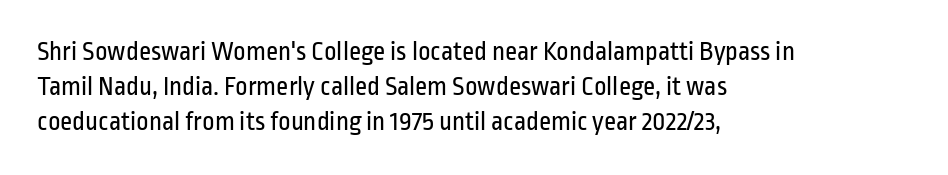
Style check: upright. Plain, unruled lines of type. The paragraph has a hard left edge and a soft right edge. This rendering leaves character spacing at its baseline value. A typesetter would call this leading conventional body-copy spacing. These glyphs show unthickened strokes, regular width or finer.
